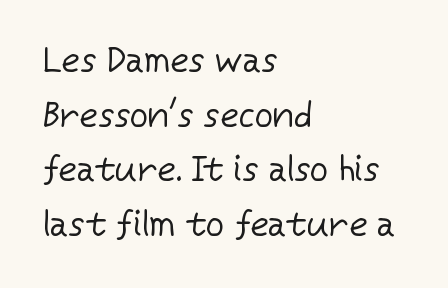
The image shows 36 px regular-weight sans-serif type, upright; set left-aligned, normal line spacing (1.52x), normal letter spacing, not underlined; low stroke contrast and a medium x-height.
